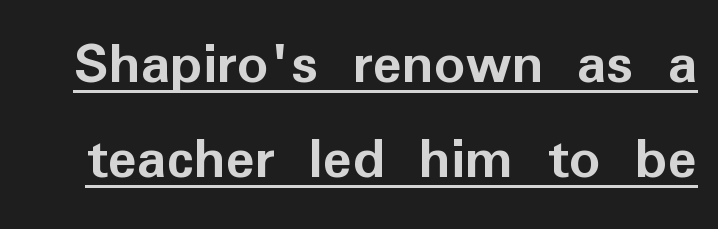
{"serif": "no", "italic": "no", "bold": "yes", "weight": "semibold", "width": "normal", "stroke_contrast": "low", "x_height": "medium", "monospaced": "no", "underline": "yes", "line_spacing": "normal", "line_spacing_ratio": 1.56, "letter_spacing": "normal", "letter_spacing_em": 0.0, "glyph_px": 61}
